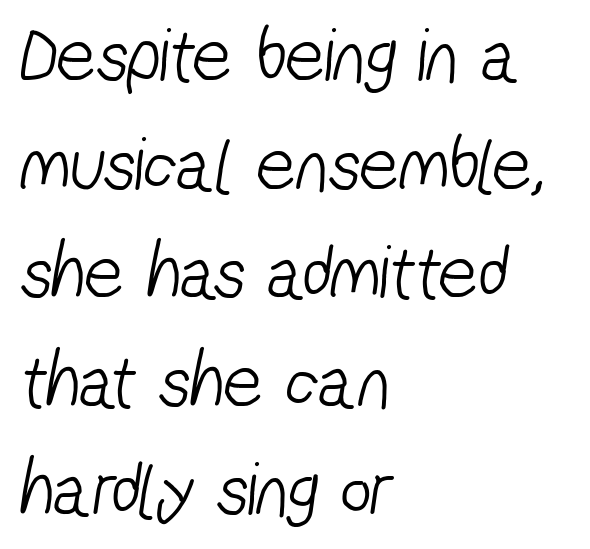
The image shows 77 px light, condensed sans-serif type; set left-aligned, normal line spacing (1.41x), normal letter spacing, not underlined; low stroke contrast and a medium x-height.
